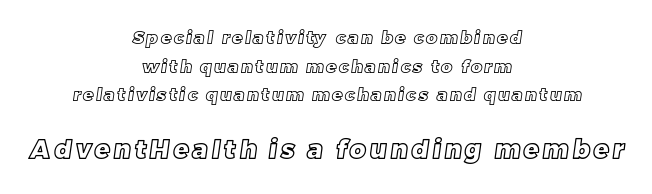
Q: Is the text underlined? A: No.
Q: How is the paragraph aligned? A: Centered.
Q: Is the spacing between lines tight, normal or loose? A: Normal.
Q: Which block of text is set in a larger size, the first (top) or the second (bottom)? A: The second (bottom) one.
